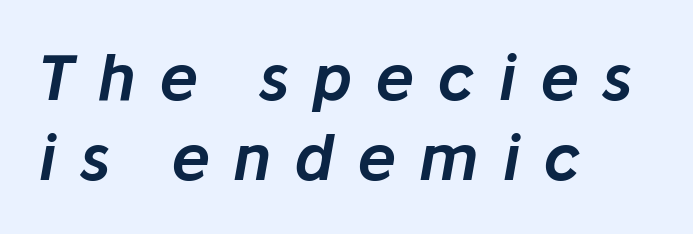
These lines are rendered in a variable-pitch font. Regular leading. This rendering uses left alignment, leaving the right contour irregular. There's an unmistakable incline to the writing here.
